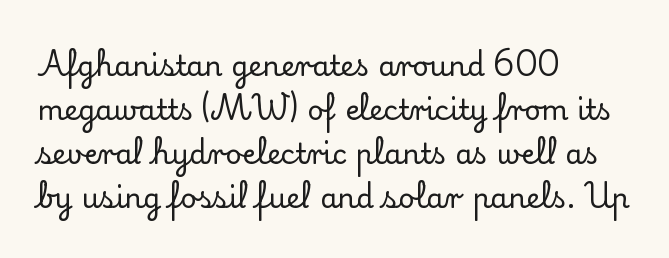
Q: Is the text italic (slanted)? A: No, it is upright.
Q: Is the typeface a serif or a sans-serif typeface? A: Serif.
Q: Is the text underlined? A: No.
Q: How is the paragraph aligned? A: Left-aligned.
Q: Is the spacing between letters normal or unusually wide? A: Normal.
Q: Is the spacing between lines tight, normal or loose? A: Normal.
Q: Width (condensed, normal, or wide)? A: Normal.
Q: Stroke contrast? A: Low.
Q: x-height? A: Small.
Q: Monospaced? A: No.
